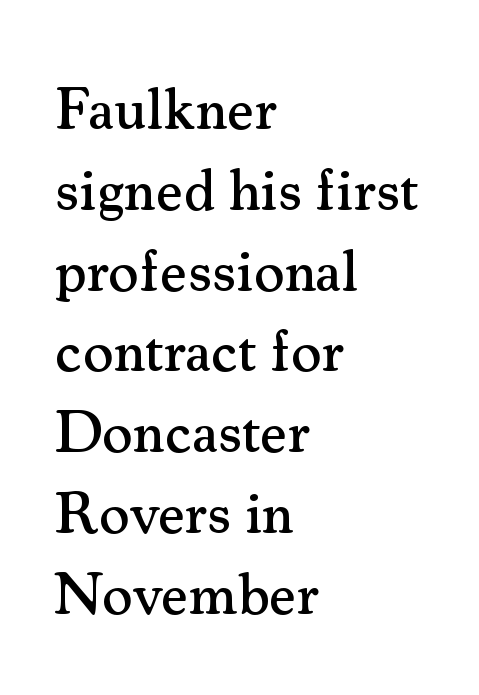
The image shows 59 px serif type, upright; set left-aligned, normal line spacing (1.37x), normal letter spacing, not underlined; medium stroke contrast and a small x-height.
